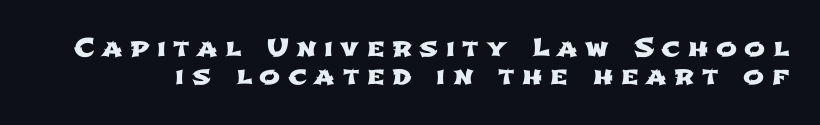
Q: Is the text underlined? A: No.
Q: Is the spacing between letters normal or unusually wide? A: Unusually wide.
Q: Is the spacing between lines tight, normal or loose? A: Tight.
